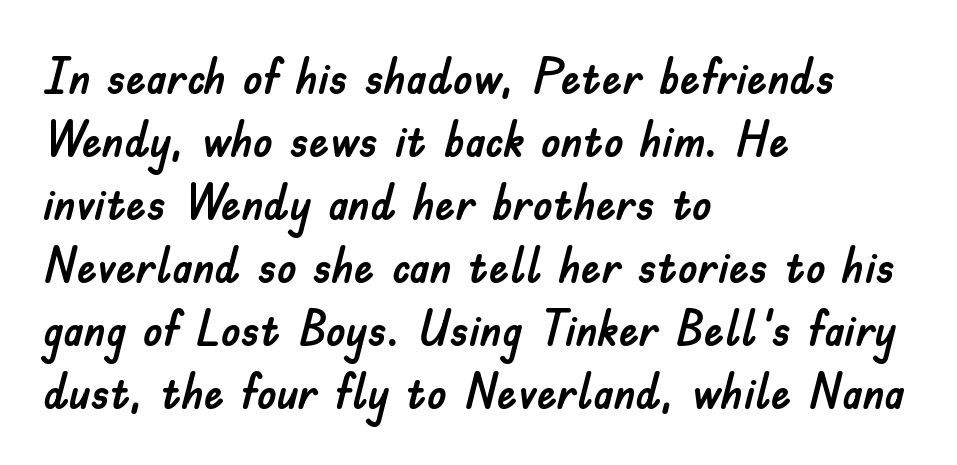
{"serif": "no", "width": "normal", "stroke_contrast": "low", "x_height": "small", "monospaced": "no", "underline": "no", "align": "left", "line_spacing": "normal", "line_spacing_ratio": 1.26, "letter_spacing": "normal", "letter_spacing_em": 0.0, "glyph_px": 50}
